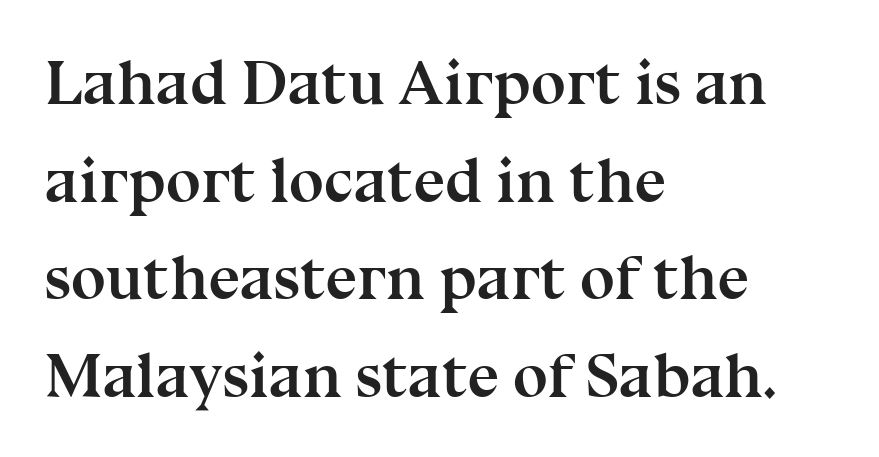
Q: Is the text bold? A: Yes.
Q: Is the text italic (slanted)? A: No, it is upright.
Q: Is the typeface a serif or a sans-serif typeface? A: Serif.
Q: Is the text underlined? A: No.
Q: How is the paragraph aligned? A: Left-aligned.
Q: Is the spacing between letters normal or unusually wide? A: Normal.
Q: Is the spacing between lines tight, normal or loose? A: Normal.
Q: Width (condensed, normal, or wide)? A: Normal.
Q: Stroke contrast? A: Medium.
Q: x-height? A: Medium.
Q: Monospaced? A: No.
